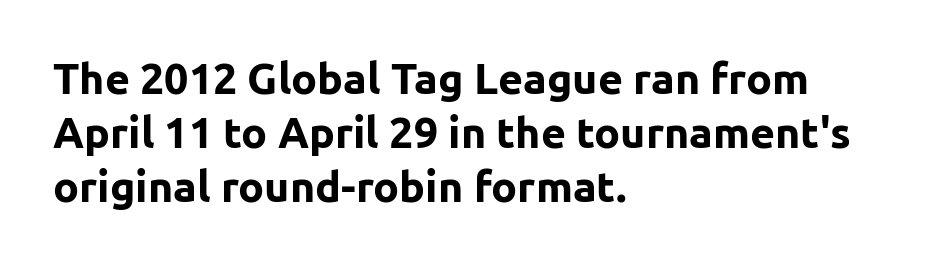
The image shows 43 px bold sans-serif type, upright; set left-aligned, normal line spacing (1.26x), normal letter spacing, not underlined; low stroke contrast and a medium x-height.
